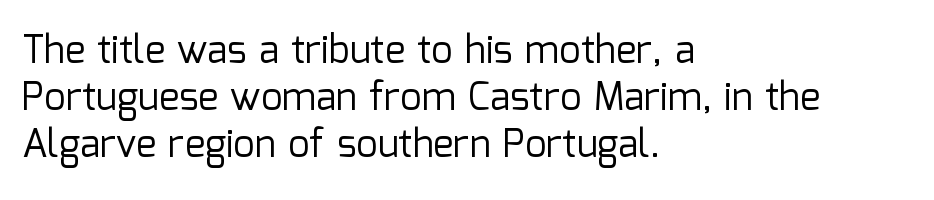
The image shows 38 px regular-weight sans-serif type, upright; set left-aligned, line spacing 1.24x, normal letter spacing, not underlined; low stroke contrast and a medium x-height.
